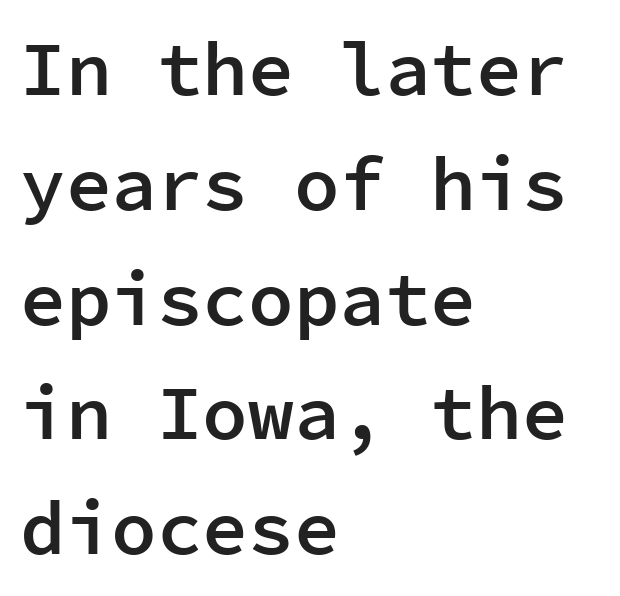
{"serif": "no", "italic": "no", "bold": "semi", "weight": "semibold", "width": "normal", "stroke_contrast": "low", "x_height": "medium", "monospaced": "yes", "underline": "no", "align": "left", "line_spacing": "normal", "line_spacing_ratio": 1.51, "letter_spacing": "normal", "letter_spacing_em": 0.0, "glyph_px": 76}
